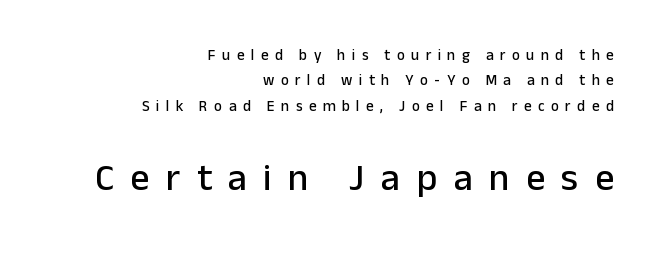
{"serif": "no", "italic": "no", "width": "normal", "stroke_contrast": "low", "x_height": "medium", "monospaced": "no", "underline": "no", "align": "right", "line_spacing": "normal", "line_spacing_ratio": 1.7, "letter_spacing": "wide", "letter_spacing_em": 0.43, "larger_block": "second", "size_ratio": 2.53, "glyph_px": 38}
